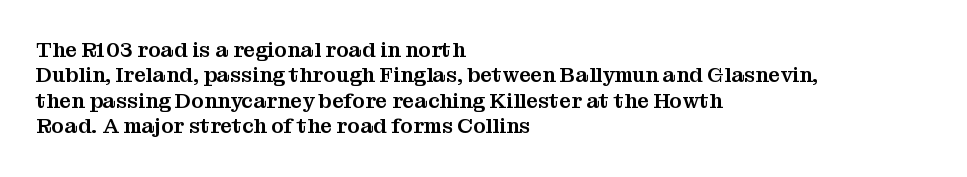
Short and long lines alike share a common starting point at left. Letters rest on an invisible, unmarked baseline. No extra tracking has been applied to these lines. Is there any slant? The stems are plumb.
